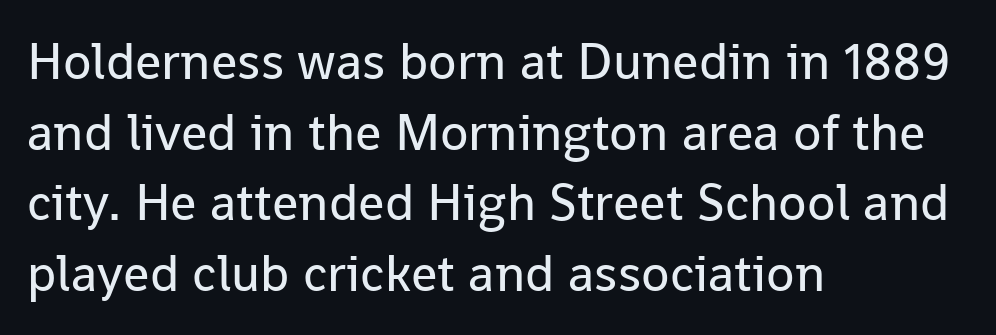
Q: Is the text bold? A: No.
Q: Is the text italic (slanted)? A: No, it is upright.
Q: Is the typeface a serif or a sans-serif typeface? A: Sans-serif.
Q: Is the text underlined? A: No.
Q: How is the paragraph aligned? A: Left-aligned.
Q: Is the spacing between letters normal or unusually wide? A: Normal.
Q: Is the spacing between lines tight, normal or loose? A: Normal.
Q: Width (condensed, normal, or wide)? A: Normal.
Q: Stroke contrast? A: Low.
Q: x-height? A: Medium.
Q: Monospaced? A: No.
